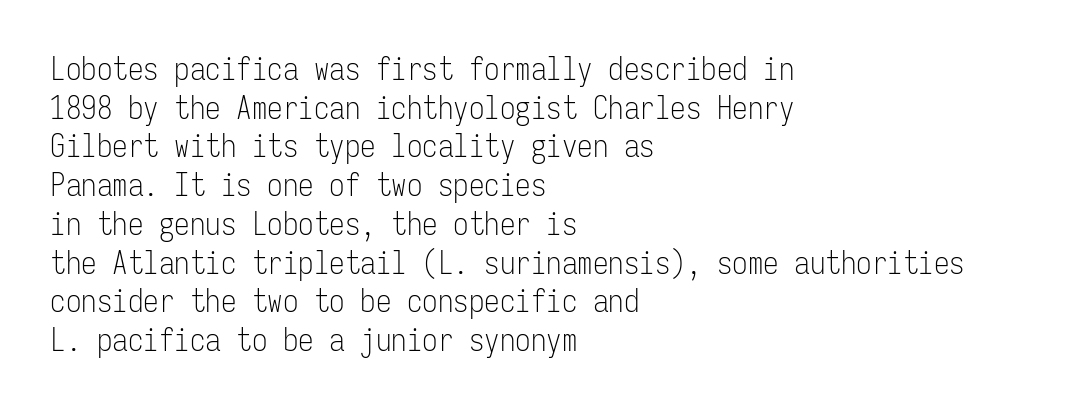
Quick note: not italic, upright. The font is comparable to plain body text, perhaps lighter. The rendering shows plain stroke endings on the letterforms — a sans-serif design. Fixed-width glyphs throughout — classic coding-font behaviour.
